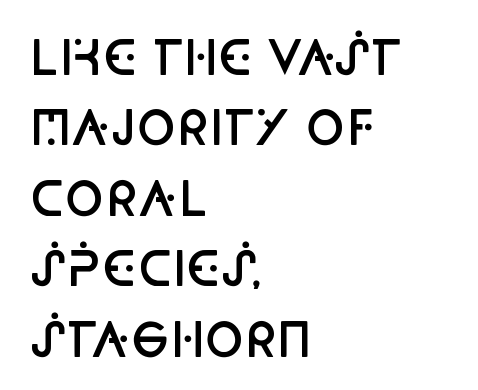
{"serif": "no", "italic": "no", "bold": "semi", "weight": "semibold", "width": "condensed", "stroke_contrast": "low", "x_height": "large", "monospaced": "no", "underline": "no", "align": "left", "line_spacing": "normal", "line_spacing_ratio": 1.5, "letter_spacing": "normal", "letter_spacing_em": 0.0, "glyph_px": 47}
